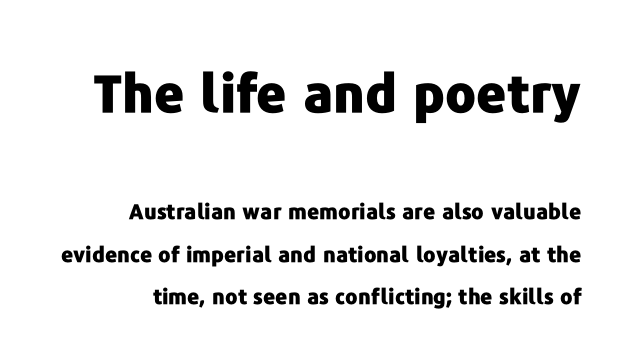
The image shows 52 px heavy sans-serif type, upright; set right-aligned, loose line spacing (2.04x), normal letter spacing, not underlined; the first (top) block is 2.48x larger; low stroke contrast and a medium x-height.
